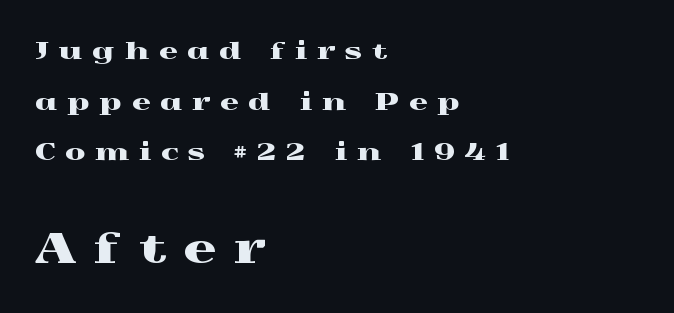
The image shows 41 px wide serif type, upright; set left-aligned, loose line spacing (2.2x), unusually wide letter spacing (+0.44 em), not underlined; the second (bottom) block is 1.78x larger; a medium x-height.
